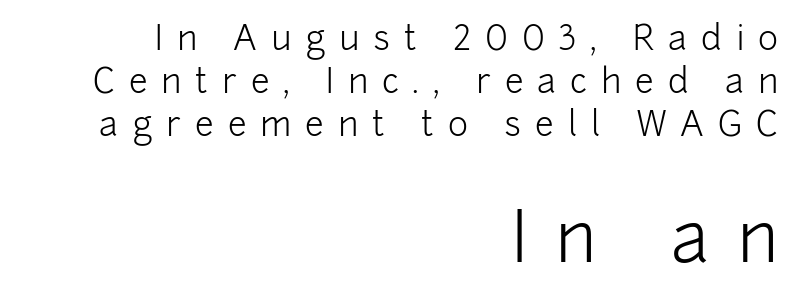
The image shows 69 px light sans-serif type, upright; set right-aligned, normal line spacing (1.26x), unusually wide letter spacing (+0.41 em), not underlined; the second (bottom) block is 2.03x larger; low stroke contrast and a medium x-height.
